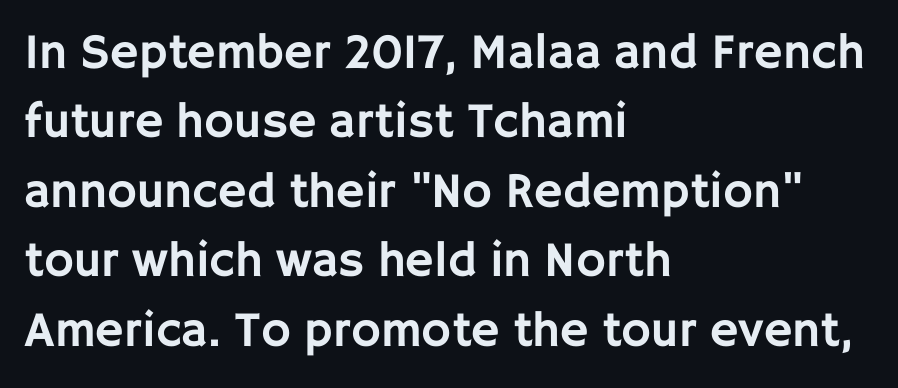
The image shows 50 px sans-serif type, upright; set left-aligned, normal line spacing (1.39x), normal letter spacing, not underlined; low stroke contrast and a large x-height.
